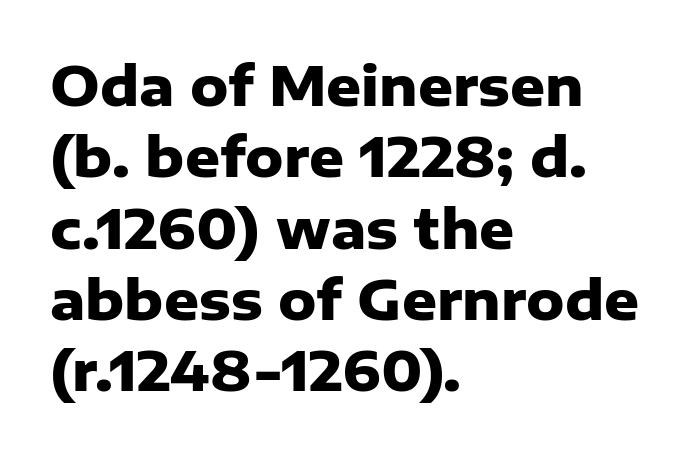
{"serif": "no", "italic": "no", "bold": "yes", "weight": "heavy", "width": "normal", "stroke_contrast": "low", "x_height": "medium", "monospaced": "no", "underline": "no", "align": "left", "line_spacing": "normal", "line_spacing_ratio": 1.32, "letter_spacing": "normal", "letter_spacing_em": 0.0, "glyph_px": 54}
